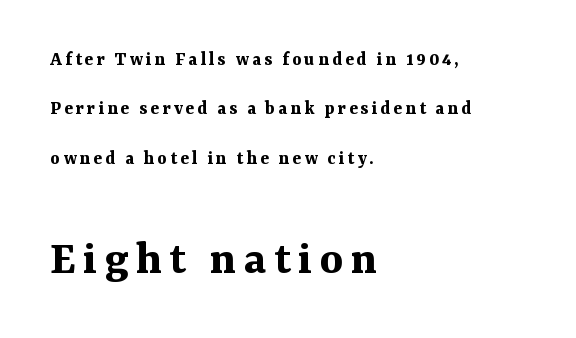
Q: Is the text bold? A: Yes.
Q: Is the text italic (slanted)? A: No, it is upright.
Q: Is the typeface a serif or a sans-serif typeface? A: Serif.
Q: Is the text underlined? A: No.
Q: How is the paragraph aligned? A: Left-aligned.
Q: Is the spacing between lines tight, normal or loose? A: Loose.
Q: Which block of text is set in a larger size, the first (top) or the second (bottom)? A: The second (bottom) one.
Q: Width (condensed, normal, or wide)? A: Normal.
Q: Stroke contrast? A: Medium.
Q: x-height? A: Medium.
Q: Monospaced? A: No.
